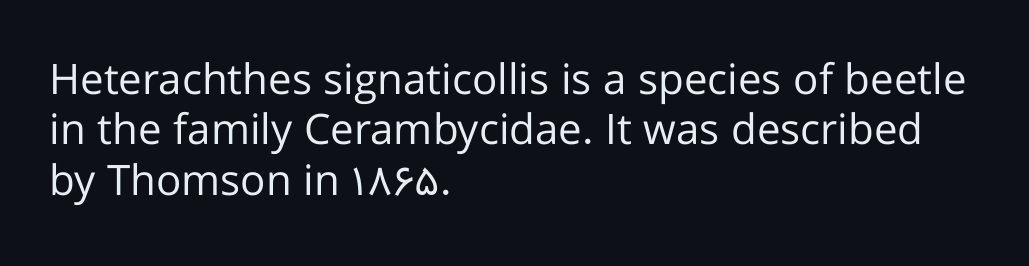
The image shows 42 px regular-weight sans-serif type, upright; set left-aligned, line spacing 1.2x, normal letter spacing, not underlined; low stroke contrast and a medium x-height.
